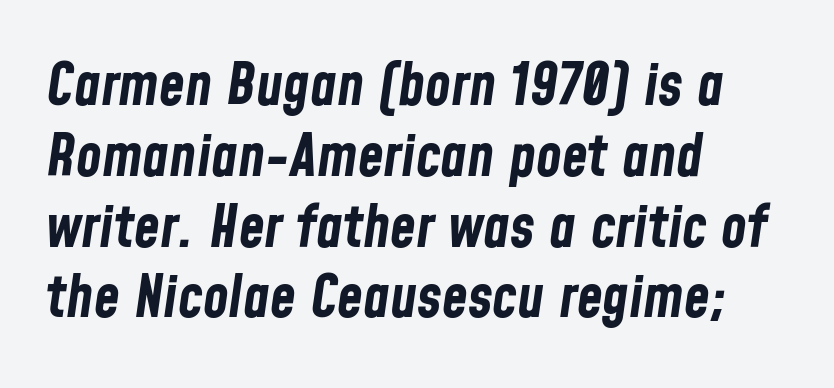
The image shows 59 px bold, condensed type, italic (leaning right); set left-aligned, line spacing 1.2x, normal letter spacing, not underlined; low stroke contrast and a medium x-height.
